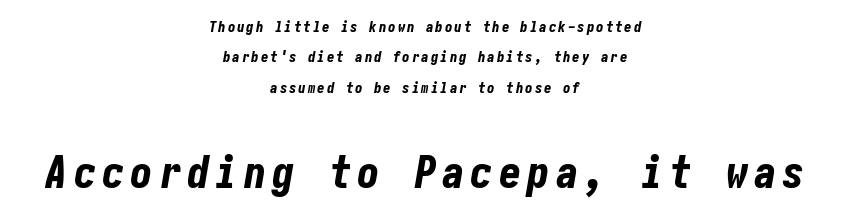
Q: Is the text bold? A: Yes.
Q: Is the text italic (slanted)? A: Yes, it leans right by about 10 degrees.
Q: Is the text underlined? A: No.
Q: How is the paragraph aligned? A: Centered.
Q: Is the spacing between lines tight, normal or loose? A: Loose.
Q: Which block of text is set in a larger size, the first (top) or the second (bottom)? A: The second (bottom) one.
Q: Width (condensed, normal, or wide)? A: Condensed.
Q: Stroke contrast? A: Low.
Q: x-height? A: Medium.
